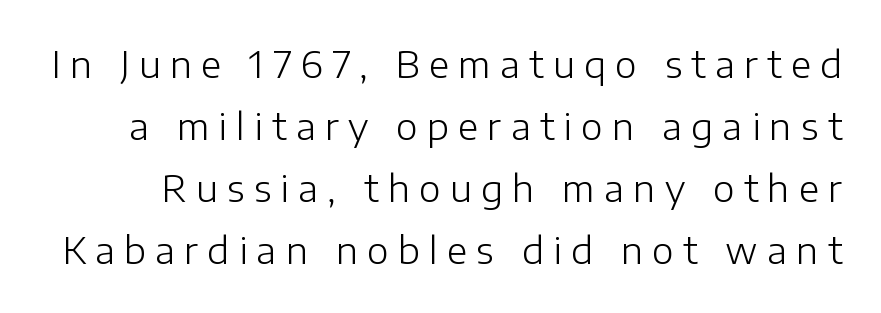
Q: Is the text bold? A: No.
Q: Is the text italic (slanted)? A: No, it is upright.
Q: Is the typeface a serif or a sans-serif typeface? A: Sans-serif.
Q: Is the text underlined? A: No.
Q: Is the spacing between letters normal or unusually wide? A: Unusually wide.
Q: Is the spacing between lines tight, normal or loose? A: Normal.
Q: Width (condensed, normal, or wide)? A: Normal.
Q: Stroke contrast? A: Low.
Q: x-height? A: Medium.
Q: Monospaced? A: No.
